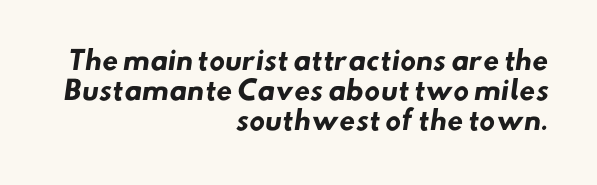
The image shows 26 px bold type; set right-aligned, tight line spacing (1.15x), normal letter spacing, not underlined.
